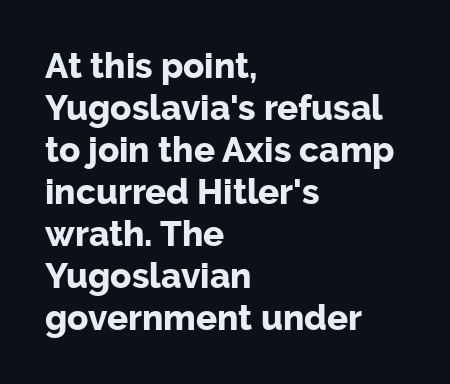
Q: Is the text bold? A: Yes.
Q: Is the text italic (slanted)? A: No, it is upright.
Q: Is the typeface a serif or a sans-serif typeface? A: Sans-serif.
Q: Is the text underlined? A: No.
Q: How is the paragraph aligned? A: Left-aligned.
Q: Is the spacing between letters normal or unusually wide? A: Normal.
Q: Width (condensed, normal, or wide)? A: Normal.
Q: Stroke contrast? A: Low.
Q: x-height? A: Medium.
Q: Monospaced? A: No.
